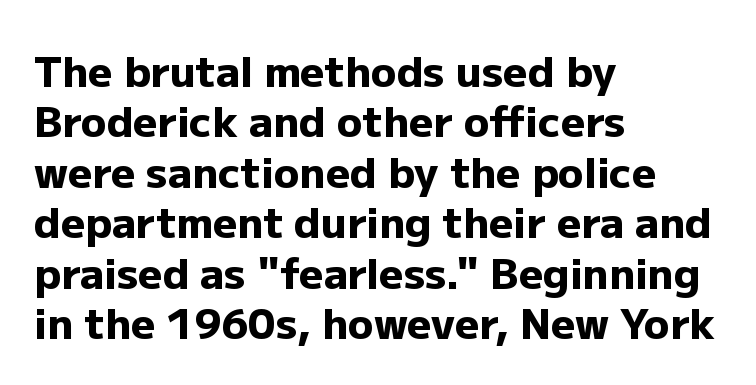
{"serif": "no", "italic": "no", "bold": "yes", "weight": "heavy", "width": "normal", "stroke_contrast": "low", "x_height": "medium", "monospaced": "no", "underline": "no", "align": "left", "line_spacing_ratio": 1.2, "letter_spacing": "normal", "letter_spacing_em": 0.0, "glyph_px": 42}
